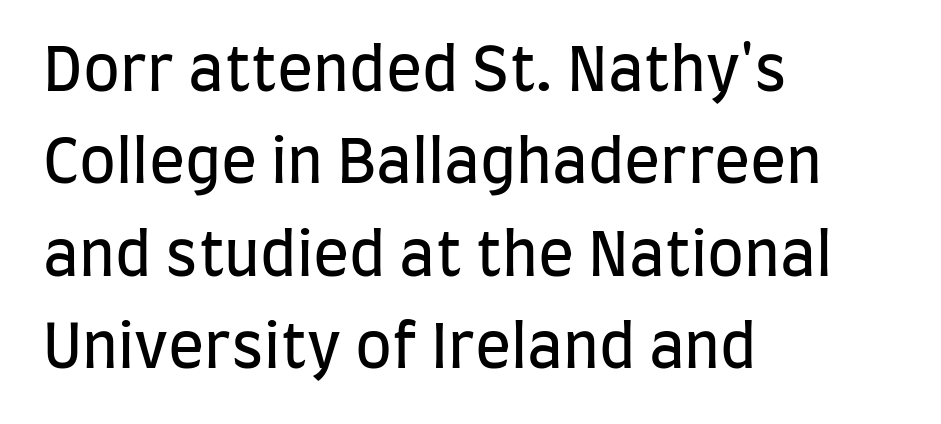
{"serif": "no", "italic": "no", "bold": "no", "weight": "regular", "width": "condensed", "stroke_contrast": "low", "x_height": "large", "monospaced": "no", "underline": "no", "align": "left", "line_spacing": "normal", "line_spacing_ratio": 1.54, "letter_spacing": "normal", "letter_spacing_em": 0.0, "glyph_px": 60}
